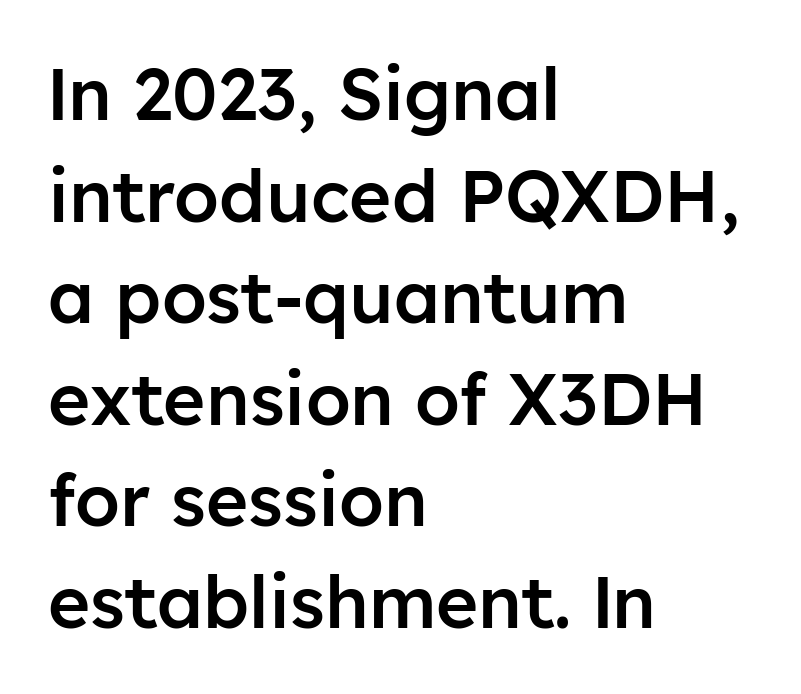
The image shows 72 px semibold sans-serif type, upright; set left-aligned, normal line spacing (1.41x), normal letter spacing, not underlined; low stroke contrast and a medium x-height.
